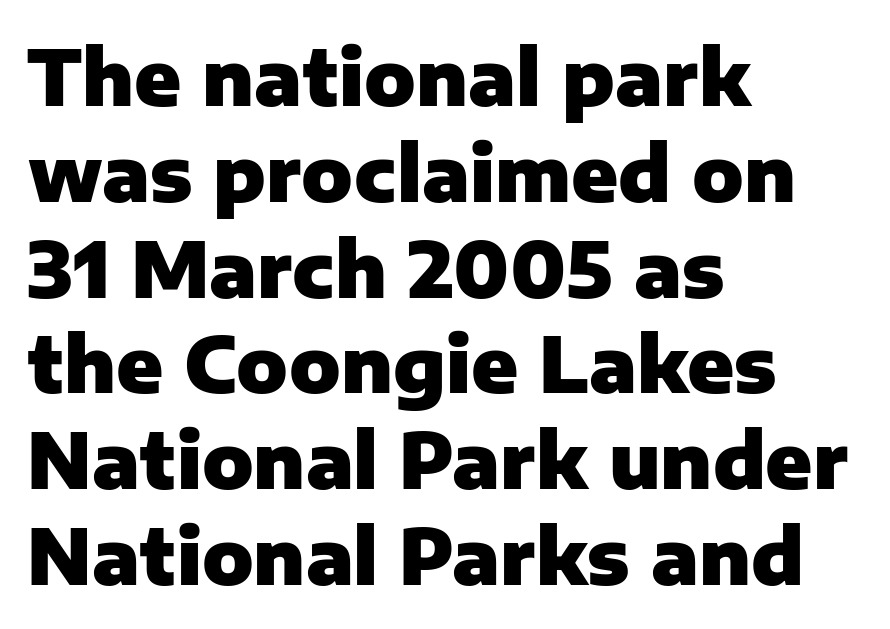
The image shows 76 px heavy sans-serif type, upright; set left-aligned, normal line spacing (1.26x), normal letter spacing, not underlined; low stroke contrast and a medium x-height.
